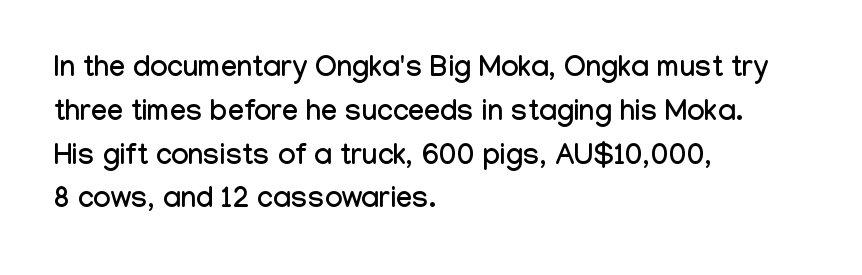
The image shows 29 px condensed sans-serif type, upright; set left-aligned, normal line spacing (1.51x), normal letter spacing, not underlined; low stroke contrast and a medium x-height.
